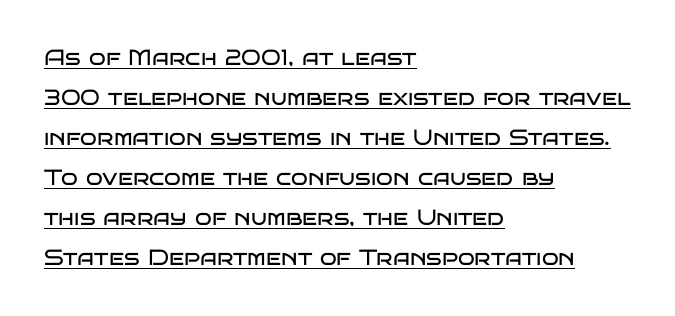
Q: Is the text bold? A: No.
Q: Is the text italic (slanted)? A: No, it is upright.
Q: Is the text underlined? A: Yes.
Q: How is the paragraph aligned? A: Left-aligned.
Q: Is the spacing between letters normal or unusually wide? A: Normal.
